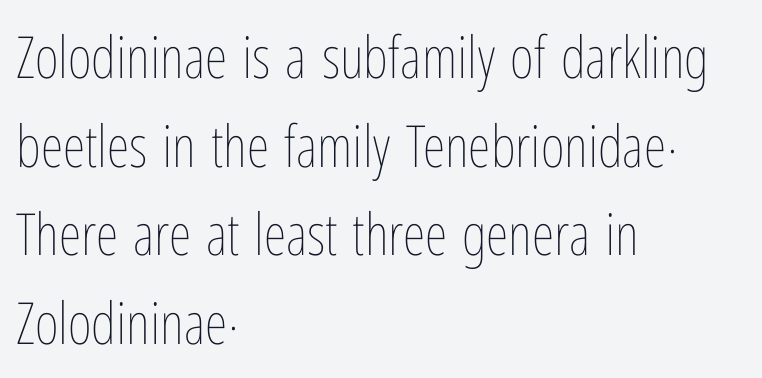
In CSS terms this would be text-align: left. Vertically, the passage feels balanced, rows spaced as you'd expect. Counters stay open thanks to moderate or lighter strokes. Do the characters align in a grid? No, the font is proportional. Has an underline been added? It has not.
